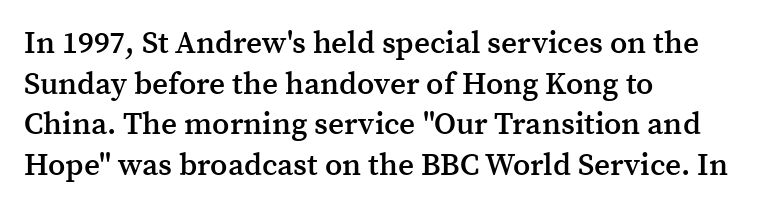
The passage shown is typeset with a serif family. Which margin do the lines hug? The left one — the right edge is uneven. A typesetter would call this proportional, since set widths differ per character. Descenders are the only things crossing below the line. Students, this is semibold: more ink than regular, less than bold.
